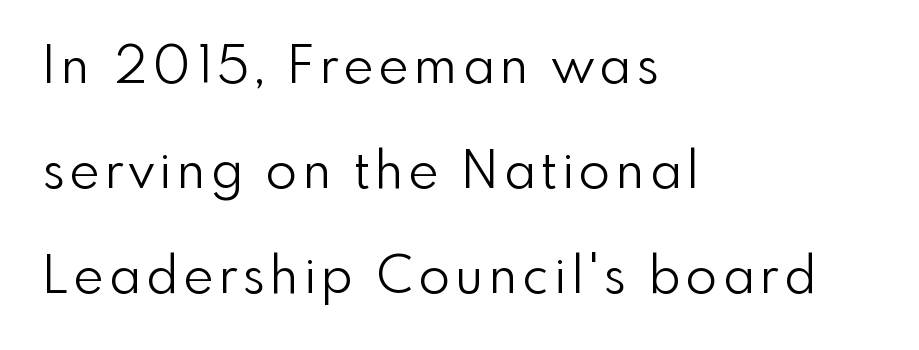
{"serif": "no", "italic": "no", "bold": "no", "weight": "light", "width": "normal", "x_height": "small", "monospaced": "no", "underline": "no", "align": "left", "line_spacing": "loose", "line_spacing_ratio": 2.06, "glyph_px": 51}
